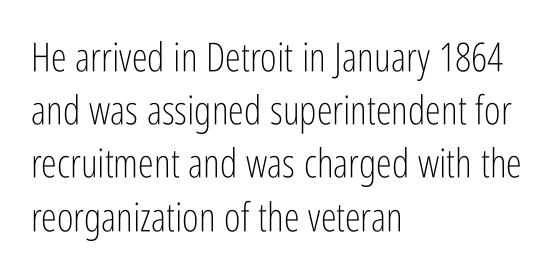
{"serif": "no", "italic": "no", "bold": "no", "weight": "light", "width": "condensed", "stroke_contrast": "low", "x_height": "medium", "monospaced": "no", "underline": "no", "align": "left", "line_spacing": "normal", "line_spacing_ratio": 1.33, "letter_spacing": "normal", "letter_spacing_em": 0.0, "glyph_px": 40}
